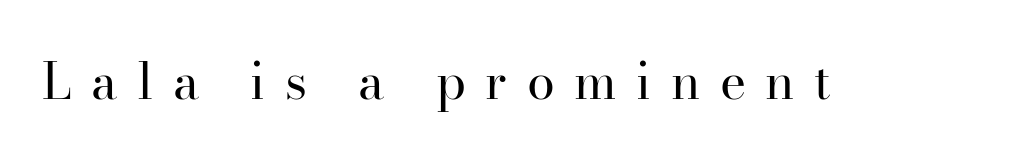
The image shows 50 px regular-weight serif type, upright; set unusually wide letter spacing (+0.39 em), not underlined; high stroke contrast and a small x-height.
